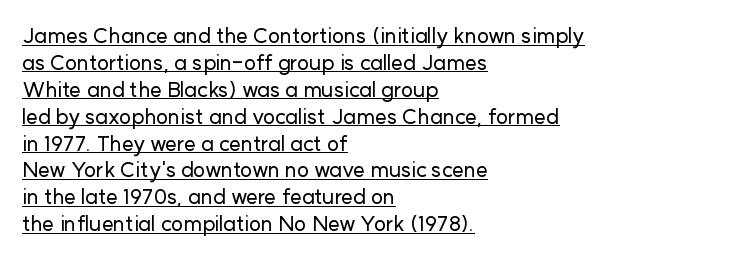
The image shows 21 px text type, upright; set left-aligned, normal line spacing (1.28x), normal letter spacing, underlined.
